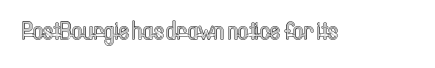
If you drew a line through each stem, it would be perfectly vertical. Characters follow at the spacing the type designer built in. The words here are not underlined.
